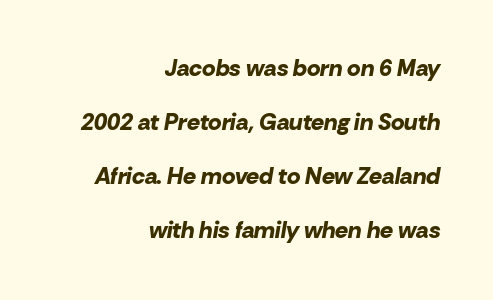
The image shows 23 px bold type, italic (leaning right); set right-aligned, loose line spacing (2.35x), normal letter spacing, not underlined.
